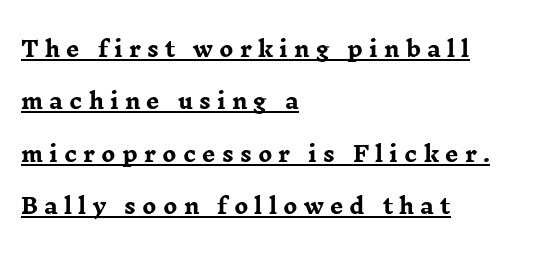
Style check: upright. Quick note: interline space is abundant. Pretty heavy lettering here — definitely bold. Every word sits above its own underline. Caption: expanded tracking, letters set apart. Where is the straight margin? On the left.
